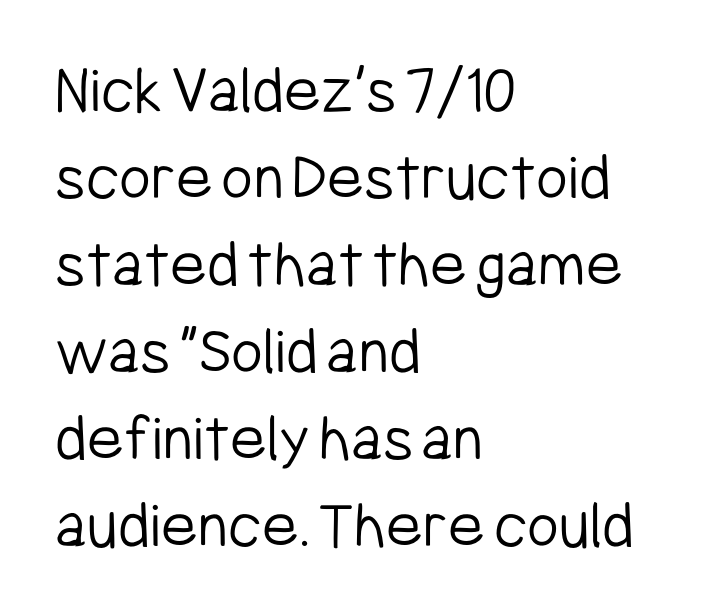
Q: Is the text bold? A: No.
Q: Is the text italic (slanted)? A: No, it is upright.
Q: Is the typeface a serif or a sans-serif typeface? A: Sans-serif.
Q: Is the text underlined? A: No.
Q: How is the paragraph aligned? A: Left-aligned.
Q: Is the spacing between letters normal or unusually wide? A: Normal.
Q: Is the spacing between lines tight, normal or loose? A: Normal.
Q: Width (condensed, normal, or wide)? A: Condensed.
Q: Stroke contrast? A: Low.
Q: x-height? A: Medium.
Q: Monospaced? A: No.
